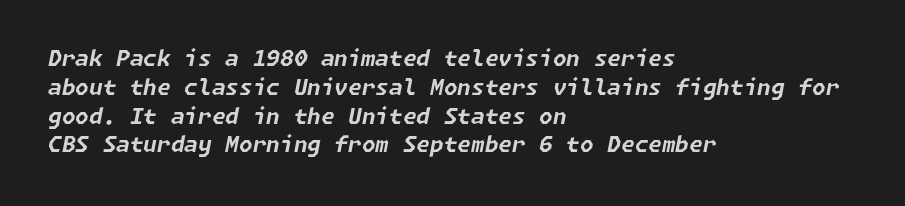
The image shows 22 px bold type, italic (leaning right); set left-aligned, normal line spacing (1.31x), normal letter spacing, not underlined.
